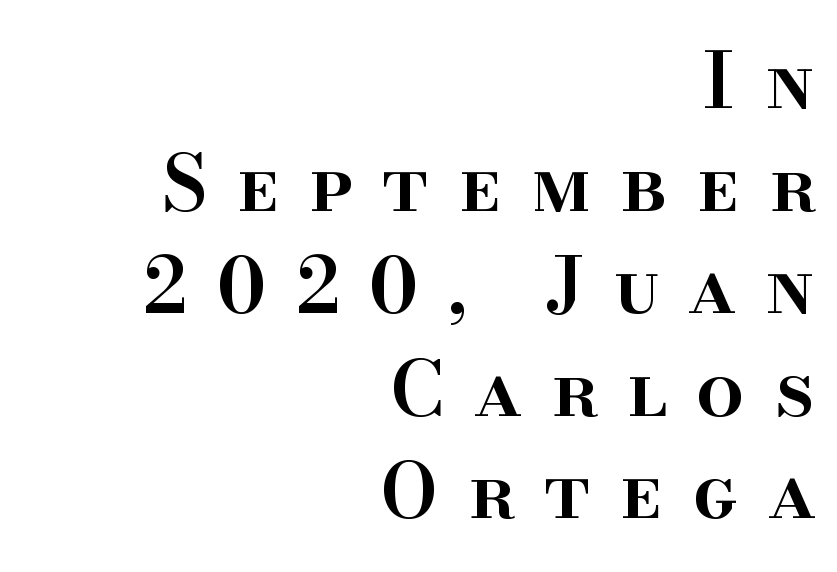
The baseline area is clear. Spacing verdict: proportional, widths tailored to each character. The specimen reads as upright at a glance. Serif or sans? Serif — the stroke terminals have little feet.
